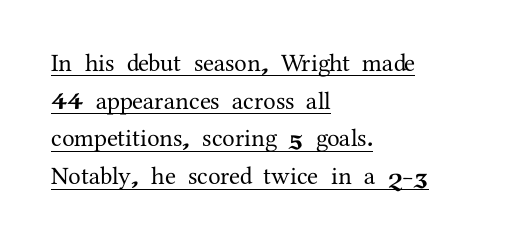
Interline gaps are of average width in this sample. The letterforms sit shoulder to shoulder at normal distance. Does a line run under the words? Yes, clearly. No italicization has been applied; the sample stays upright. Does the copy run flush right? No — it runs flush left.
